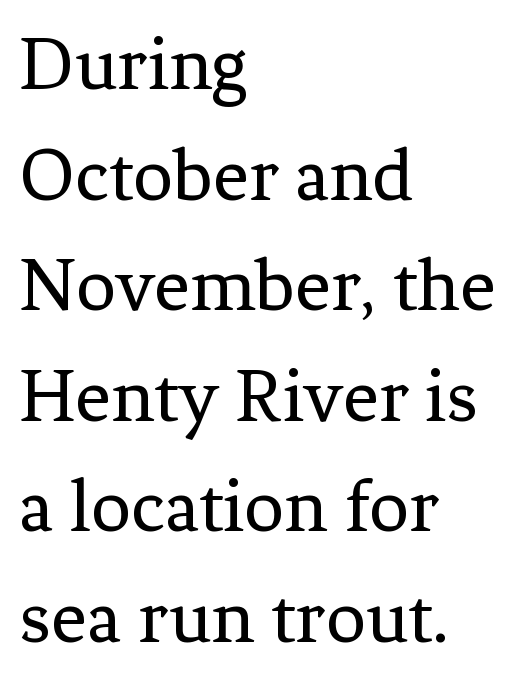
The image shows 79 px regular-weight serif type, upright; set left-aligned, normal line spacing (1.4x), normal letter spacing, not underlined; low stroke contrast and a medium x-height.
